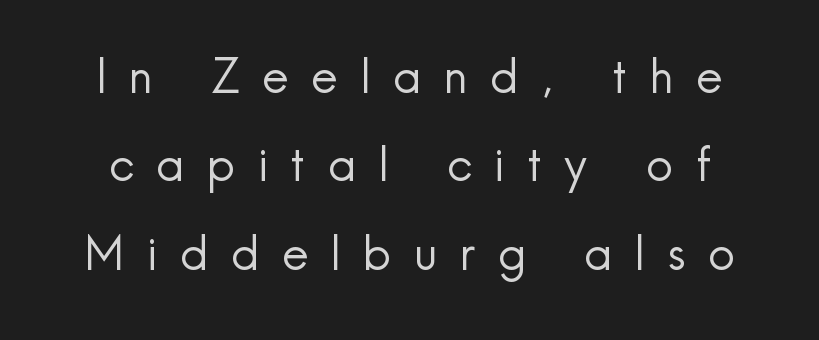
The image shows 47 px regular-weight sans-serif type, upright; set line spacing 1.88x, unusually wide letter spacing (+0.48 em), not underlined; a small x-height.
